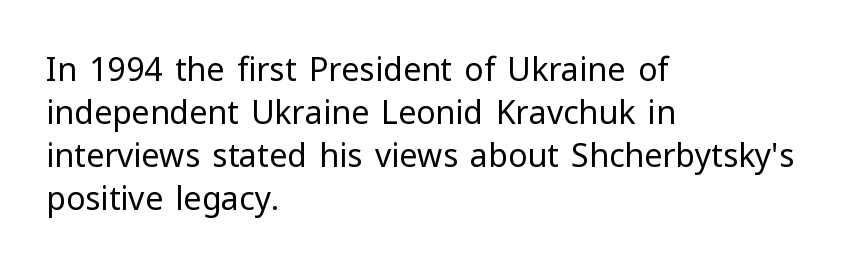
Are there feet on the stems? There aren't — it's a sans. How would I describe the line gaps? Plain and ordinary. This sample uses an upright cut, with every glyph sitting square on the baseline. Does extra space separate the letters? No, they use regular spacing. This sample has the flowing, uneven cadence of proportional lettering.
